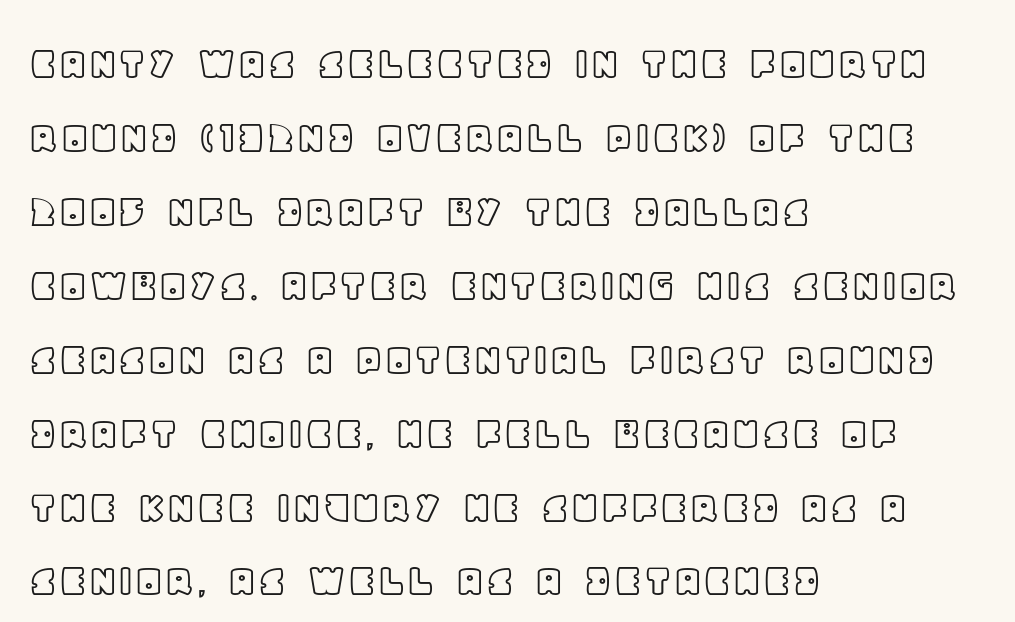
{"italic": "no", "width": "normal", "x_height": "large", "monospaced": "no", "underline": "no", "align": "left", "line_spacing": "normal", "line_spacing_ratio": 1.54, "letter_spacing": "normal", "letter_spacing_em": 0.0, "glyph_px": 48}
